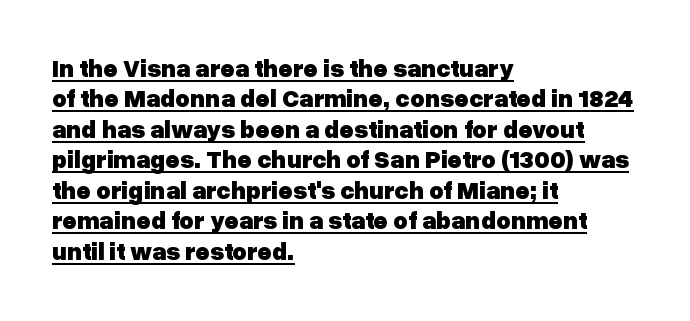
The face used here is rendered with its standard letterfit. Weight: bold. This rendering features underlined lettering. Line beginnings align vertically; line endings do not. The font's upright variant was chosen for this text.
